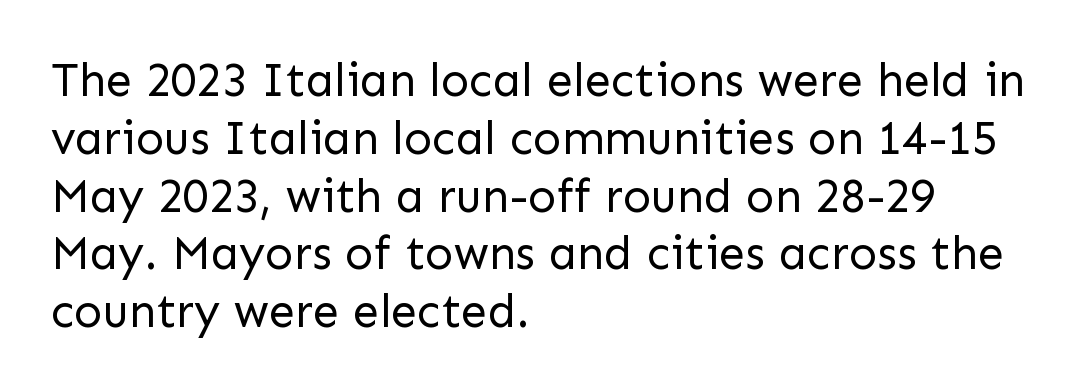
Q: Is the text bold? A: No.
Q: Is the text italic (slanted)? A: No, it is upright.
Q: Is the typeface a serif or a sans-serif typeface? A: Sans-serif.
Q: Is the text underlined? A: No.
Q: How is the paragraph aligned? A: Left-aligned.
Q: Is the spacing between letters normal or unusually wide? A: Normal.
Q: Width (condensed, normal, or wide)? A: Normal.
Q: Stroke contrast? A: Low.
Q: x-height? A: Medium.
Q: Monospaced? A: No.
